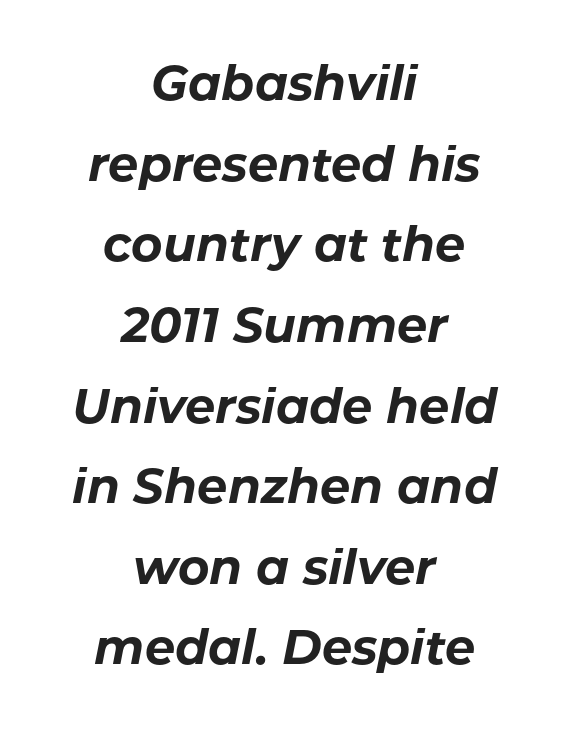
The image shows 48 px bold type, italic (leaning right); set centered, normal line spacing (1.68x), normal letter spacing, not underlined; low stroke contrast and a medium x-height.
